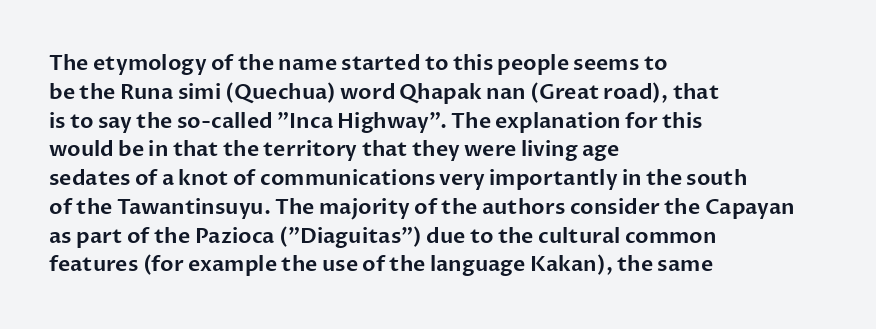
The compositor pushed each line to the left boundary. The strip under each line holds only bare page. When letters stand straight like this, we call the style roman or upright. Letter spacing: default. In terms of leading, this rendering sits right in the middle.
